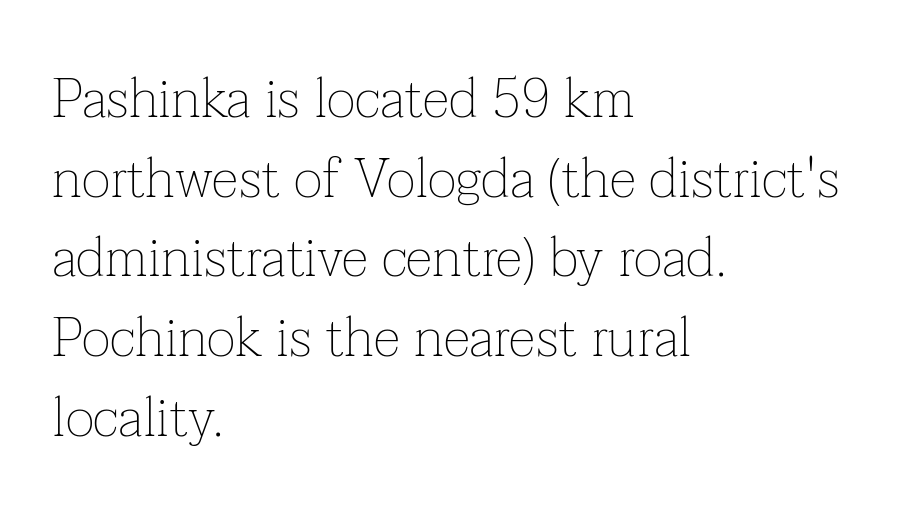
Only glyphs here, with clear space below each row. Heaviness? Minimal to ordinary, like unemphasized prose. Varying glyph widths throughout — classic text-font behaviour. If you measured baseline to baseline, you'd find a middling distance.
